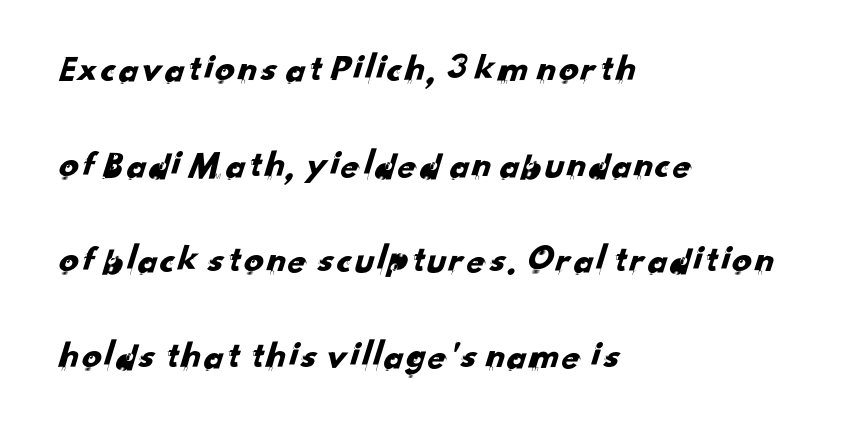
Q: Is the typeface a serif or a sans-serif typeface? A: Sans-serif.
Q: Is the text underlined? A: No.
Q: How is the paragraph aligned? A: Left-aligned.
Q: Is the spacing between letters normal or unusually wide? A: Normal.
Q: Is the spacing between lines tight, normal or loose? A: Loose.
Q: Width (condensed, normal, or wide)? A: Normal.
Q: Stroke contrast? A: Low.
Q: x-height? A: Small.
Q: Monospaced? A: No.
